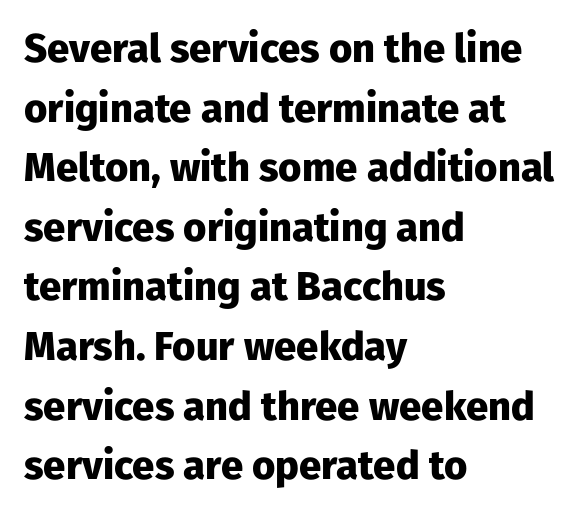
Q: Is the text bold? A: Yes.
Q: Is the text italic (slanted)? A: No, it is upright.
Q: Is the typeface a serif or a sans-serif typeface? A: Sans-serif.
Q: Is the text underlined? A: No.
Q: How is the paragraph aligned? A: Left-aligned.
Q: Is the spacing between letters normal or unusually wide? A: Normal.
Q: Is the spacing between lines tight, normal or loose? A: Normal.
Q: Width (condensed, normal, or wide)? A: Normal.
Q: Stroke contrast? A: Low.
Q: x-height? A: Medium.
Q: Monospaced? A: No.
